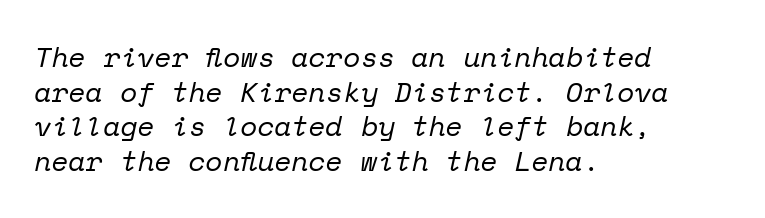
{"serif": "yes", "italic": "yes", "lean": "right", "slant_degrees": 12, "bold": "no", "weight": "regular", "width": "normal", "stroke_contrast": "low", "x_height": "medium", "monospaced": "yes", "underline": "no", "align": "left", "line_spacing_ratio": 1.24, "letter_spacing": "normal", "letter_spacing_em": 0.0, "glyph_px": 28}
